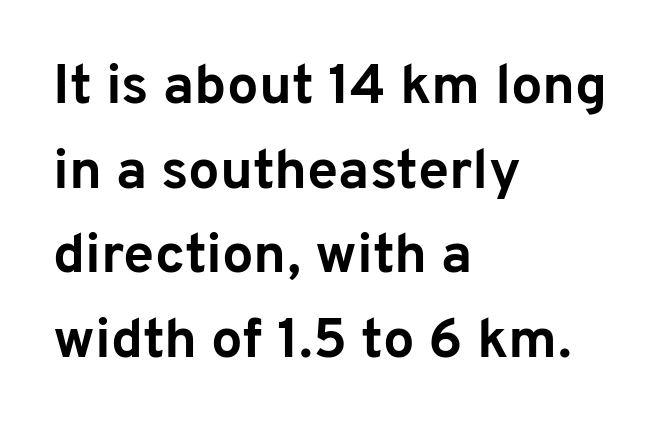
Line starts are locked; line ends wander. A typesetter would call this proportional, since set widths differ per character. Typographic density is high because the face is bold. The rendering uses a moderate line-height, typical for paragraphs. Is there any slant? The stems are plumb.
